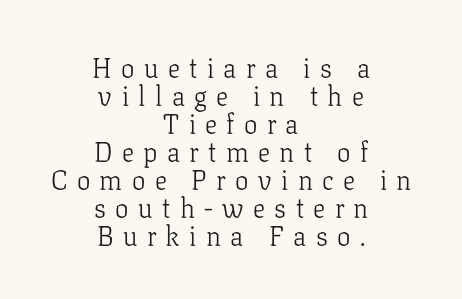
Q: Is the text bold? A: No.
Q: Is the text italic (slanted)? A: No, it is upright.
Q: Is the text underlined? A: No.
Q: How is the paragraph aligned? A: Centered.
Q: Is the spacing between letters normal or unusually wide? A: Unusually wide.
Q: Is the spacing between lines tight, normal or loose? A: Tight.
